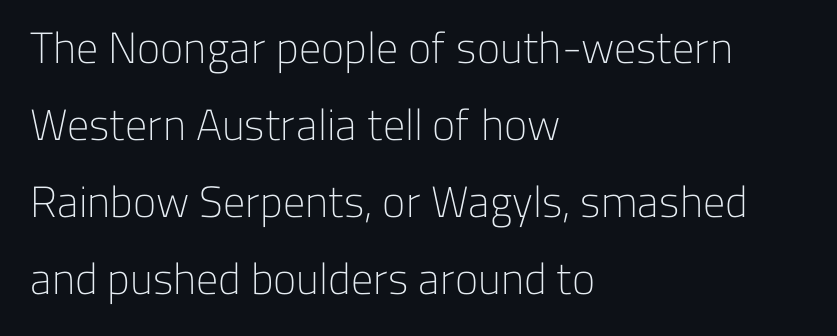
Q: Is the text bold? A: No.
Q: Is the text italic (slanted)? A: No, it is upright.
Q: Is the typeface a serif or a sans-serif typeface? A: Sans-serif.
Q: Is the text underlined? A: No.
Q: How is the paragraph aligned? A: Left-aligned.
Q: Is the spacing between letters normal or unusually wide? A: Normal.
Q: Width (condensed, normal, or wide)? A: Normal.
Q: Stroke contrast? A: Low.
Q: x-height? A: Medium.
Q: Monospaced? A: No.
